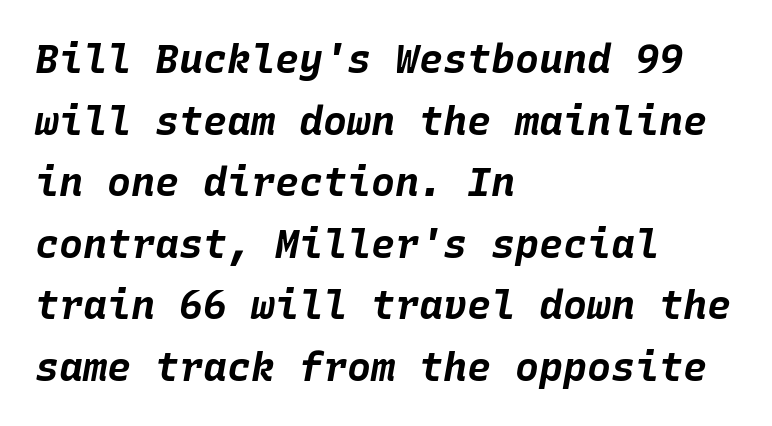
Q: Is the text bold? A: Yes.
Q: Is the text italic (slanted)? A: Yes, it leans right by about 10 degrees.
Q: Is the text underlined? A: No.
Q: How is the paragraph aligned? A: Left-aligned.
Q: Is the spacing between letters normal or unusually wide? A: Normal.
Q: Is the spacing between lines tight, normal or loose? A: Normal.
Q: Width (condensed, normal, or wide)? A: Normal.
Q: Stroke contrast? A: Low.
Q: x-height? A: Large.
Q: Monospaced? A: Yes.
